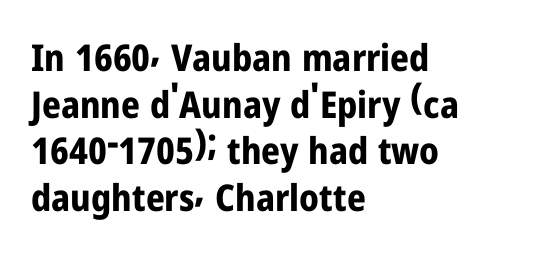
Tall strokes in this sample are plumb rather than angled. The characters look thick and weighty, a clear bold. Is this a fixed-width face? No — the glyphs have proportional, varying widths. Does the leading feel generous? No, just average.
